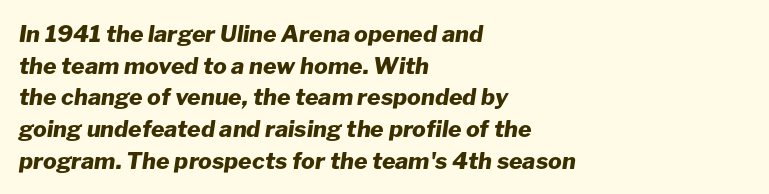
The image shows 23 px bold type, italic (leaning right); set left-aligned, normal line spacing (1.38x), normal letter spacing, not underlined.
